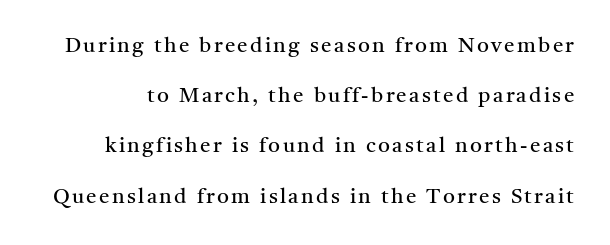
Q: Is the text bold? A: No.
Q: Is the text italic (slanted)? A: No, it is upright.
Q: Is the text underlined? A: No.
Q: Is the spacing between lines tight, normal or loose? A: Loose.
